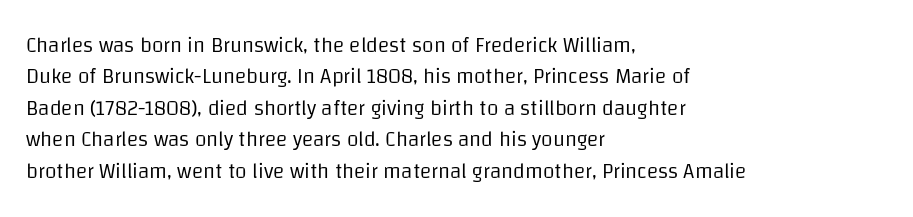
The image shows 21 px text type, upright; set left-aligned, normal line spacing (1.5x), normal letter spacing, not underlined.
